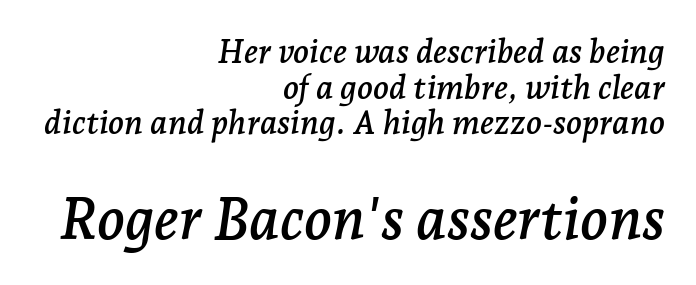
The face used here is proportionally spaced, like ordinary book or web type. Observe the serifs anchoring each vertical stroke in this sample. Nobody drew a line under any word here. The lower block of text is set noticeably larger than the block above it.
